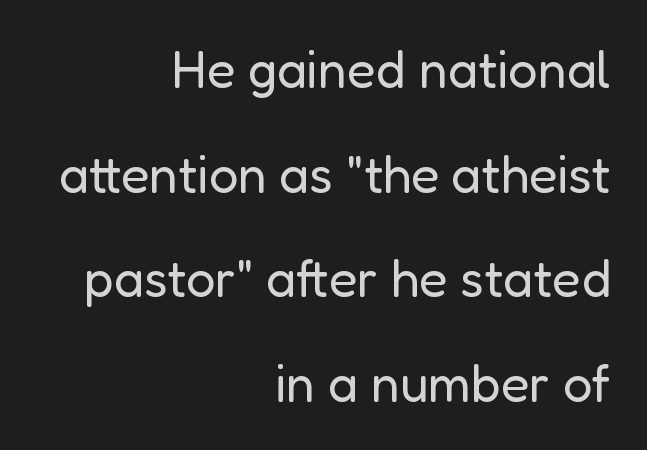
Do the letters lean? They stand straight. Bold? No — there's no thickening of the strokes. The letters advance in unequal steps, a hallmark of proportional type. The lines are quadded right. The letters sit at their default tracking, neither squeezed nor spread.
